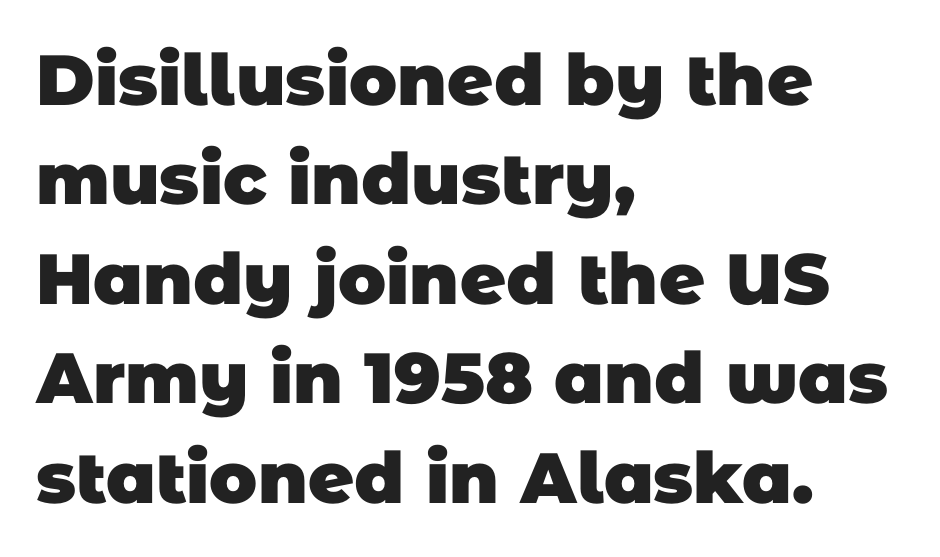
You'd pick this weight for a headline — it's a proper bold. Tracking here is standard; glyphs follow each other at the usual distance. Each letter's strokes conclude bluntly, with no projecting serifs. Compared with typical paragraphs, the rows here are spaced about the same. Visually the block forms a straight wall on the left and a jagged coastline on the right.
